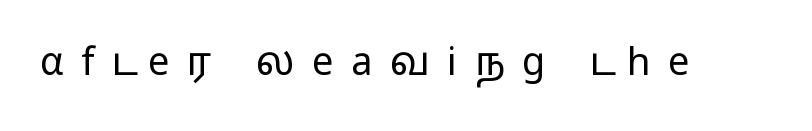
{"serif": "no", "italic": "no", "bold": "no", "weight": "light", "width": "wide", "stroke_contrast": "low", "x_height": "medium", "monospaced": "no", "underline": "no", "letter_spacing": "wide", "letter_spacing_em": 0.46, "glyph_px": 38}
